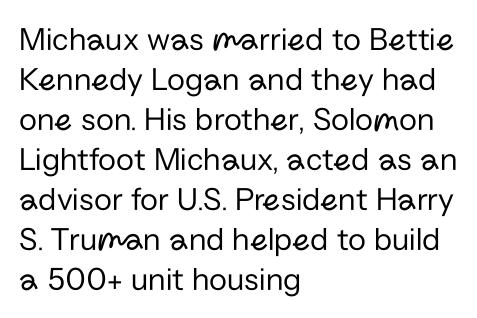
The image shows 33 px regular-weight sans-serif type, upright; set left-aligned, line spacing 1.21x, normal letter spacing, not underlined; low stroke contrast and a medium x-height.
